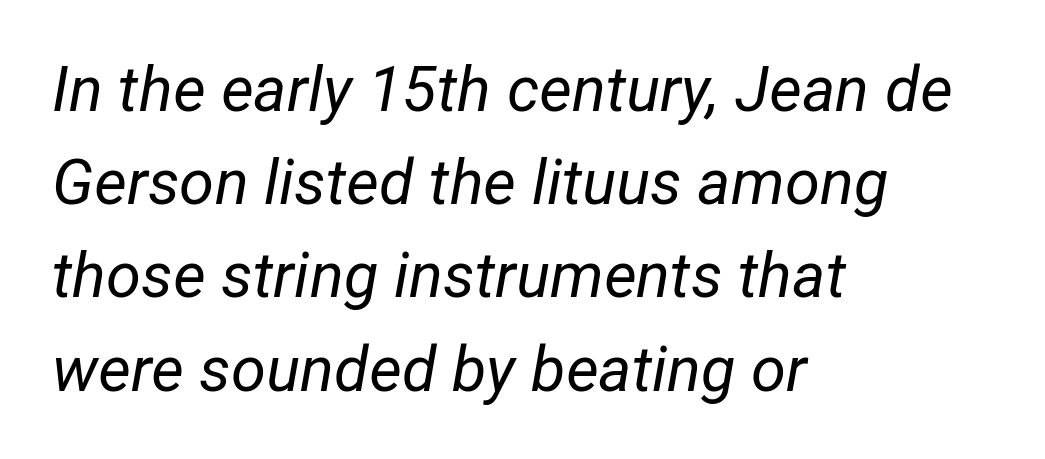
A light-to-regular cut is what we see here. This block has exactly the height ordinary leading produces. Each line starts at the same left margin while the right side varies. Words float on clear page, feet unadorned.
